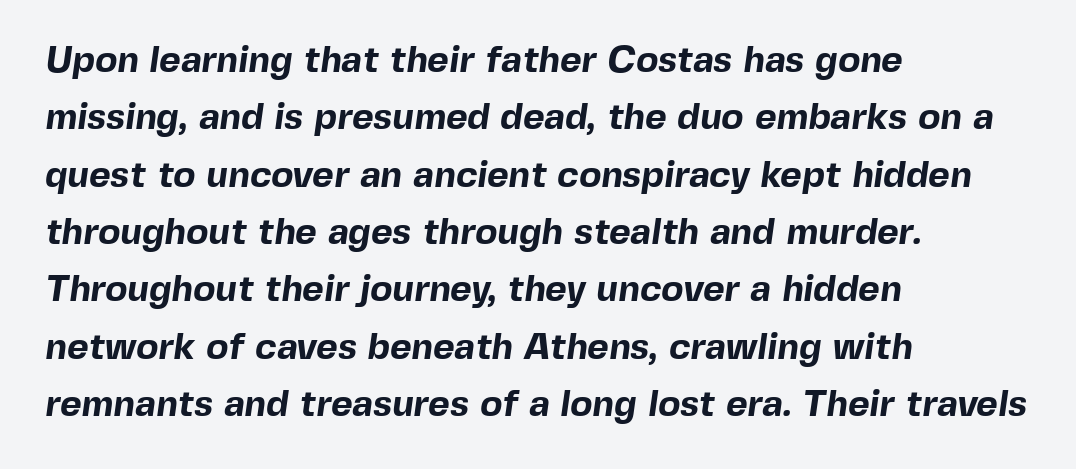
The image shows 37 px bold sans-serif type; set left-aligned, normal line spacing (1.55x), normal letter spacing, not underlined; a medium x-height.
